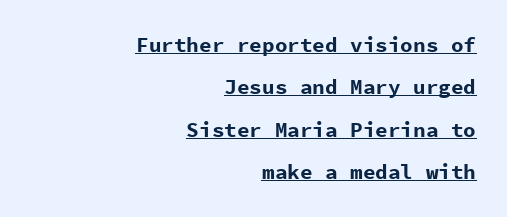
Where is the straight margin? On the right. The passage shown stacks its lines with a broad gap. These lines carry a lot of weight — the face is fully bold. Tracking here is standard; glyphs follow each other at the usual distance. The words here are underlined. Is there any slant? The stems are plumb.
